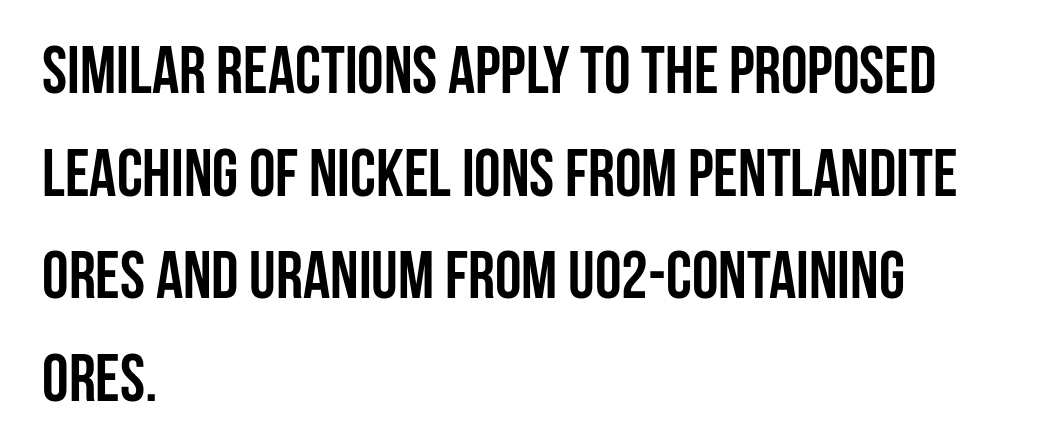
The glyphs are unaccompanied by any horizontal stroke below them. Nothing sits at the stroke ends, so this counts as sans-serif. The lettering stays uniformly vertical, giving the passage a roman look. The rendering uses a moderate line-height, typical for paragraphs. Here the designer chose a conventional face with non-uniform glyph widths.
